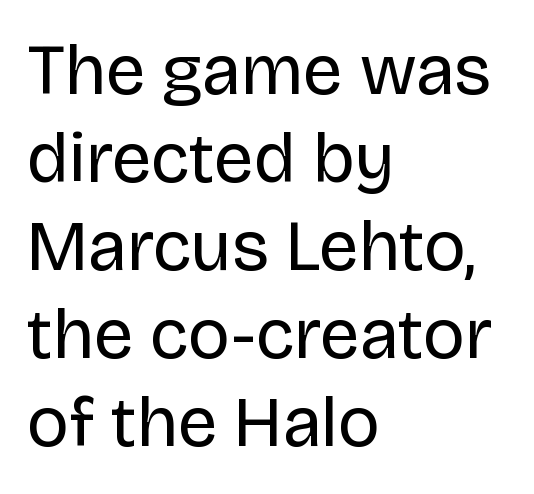
Students, note that the glyphs here touch the page at normal intervals. Varying glyph widths throughout — classic text-font behaviour. The specimen omits any rule beneath the text block's lines. The setting favours the left margin, as ordinary paragraphs usually do.
